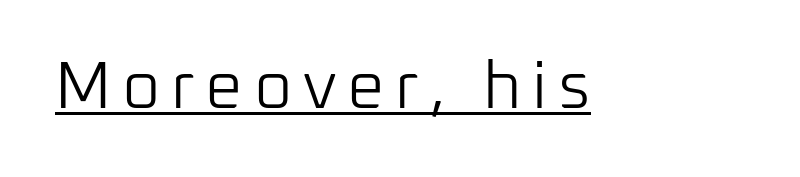
Compared with undecorated copy, this sample adds a rule below the words. Serifs: no, the terminals of the letterforms are clean. Unbolded letterforms with no extra heft. Posture: upright roman. Varying glyph widths throughout — classic text-font behaviour.
